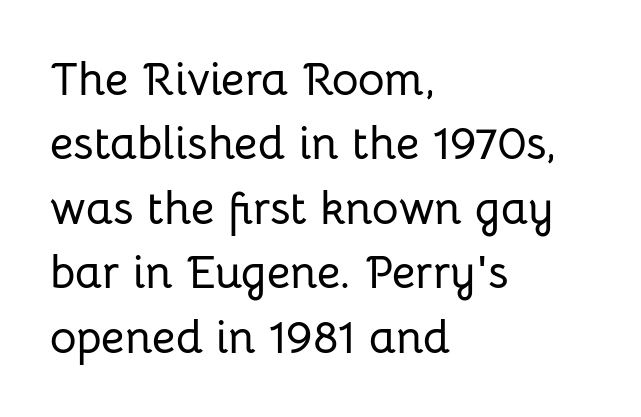
In terms of leading, this rendering sits right in the middle. These lines are rendered in a variable-pitch font. Where is the straight margin? On the left. The typography opts for an upright posture over an oblique one. Short note: letters normally spaced. Quick note: underline off.
